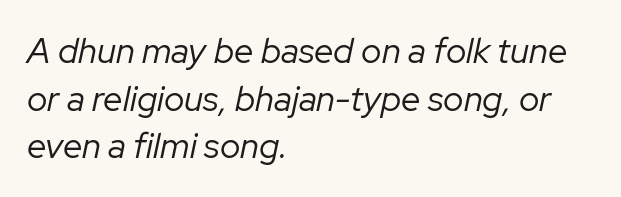
Q: Is the text bold? A: No.
Q: Is the text italic (slanted)? A: Yes, it leans right by about 12 degrees.
Q: Is the text underlined? A: No.
Q: How is the paragraph aligned? A: Left-aligned.
Q: Is the spacing between letters normal or unusually wide? A: Normal.
Q: Is the spacing between lines tight, normal or loose? A: Normal.
Q: Width (condensed, normal, or wide)? A: Normal.
Q: Stroke contrast? A: Low.
Q: x-height? A: Medium.
Q: Monospaced? A: No.
